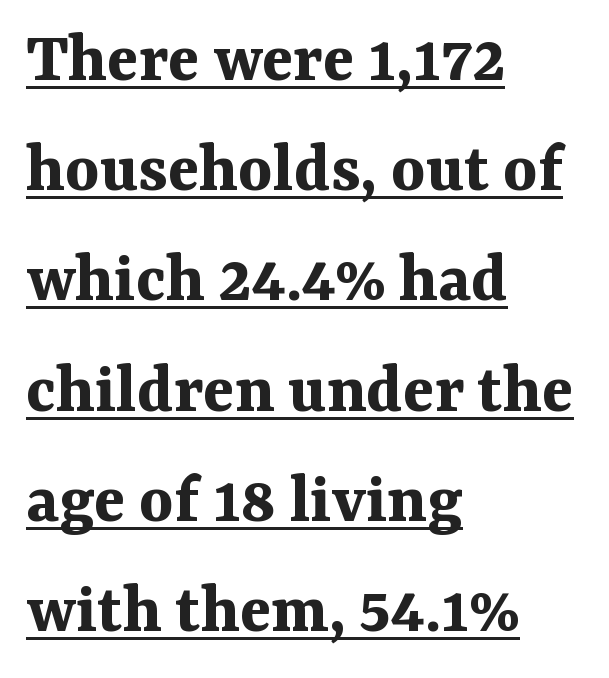
Q: Is the text bold? A: Yes.
Q: Is the text italic (slanted)? A: No, it is upright.
Q: Is the typeface a serif or a sans-serif typeface? A: Serif.
Q: Is the text underlined? A: Yes.
Q: How is the paragraph aligned? A: Left-aligned.
Q: Is the spacing between letters normal or unusually wide? A: Normal.
Q: Is the spacing between lines tight, normal or loose? A: Normal.
Q: Width (condensed, normal, or wide)? A: Normal.
Q: Stroke contrast? A: Medium.
Q: x-height? A: Medium.
Q: Monospaced? A: No.
